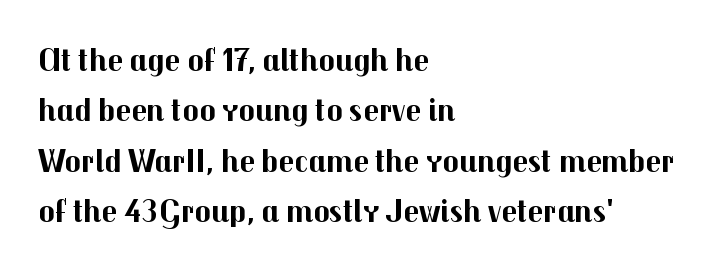
{"serif": "no", "italic": "no", "bold": "yes", "weight": "bold", "width": "normal", "stroke_contrast": "medium", "x_height": "medium", "monospaced": "no", "underline": "no", "align": "left", "line_spacing": "normal", "line_spacing_ratio": 1.48, "letter_spacing": "normal", "letter_spacing_em": 0.0, "glyph_px": 34}
